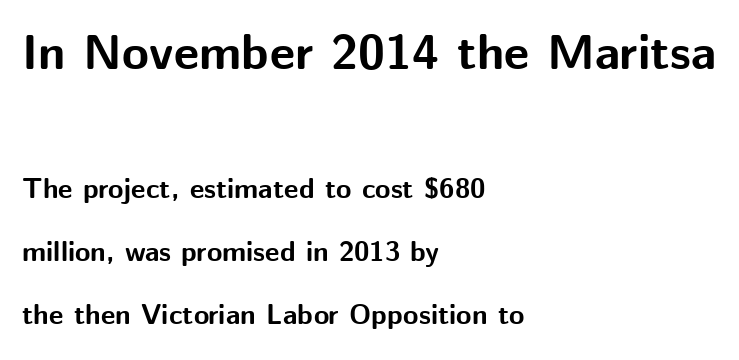
Proportional: the letters do not fall into vertical columns. The characters look thick and weighty, a clear bold. The paragraph has a hard left edge and a soft right edge. If you squint, the top block still reads clearly — it's the larger of the two. Line spacing here is loose.
